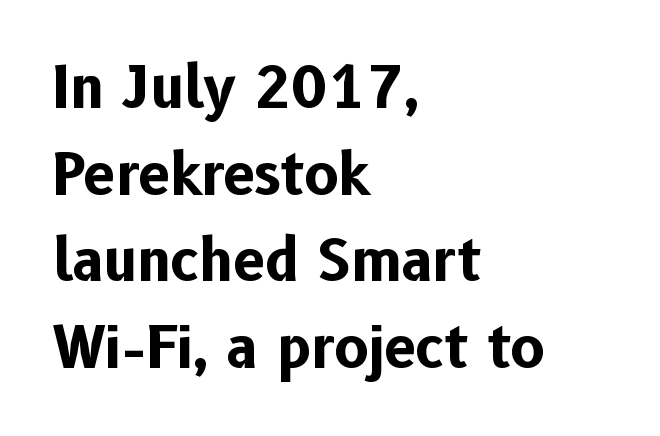
The image shows 57 px bold sans-serif type, upright; set left-aligned, normal line spacing (1.52x), normal letter spacing, not underlined; low stroke contrast and a medium x-height.
